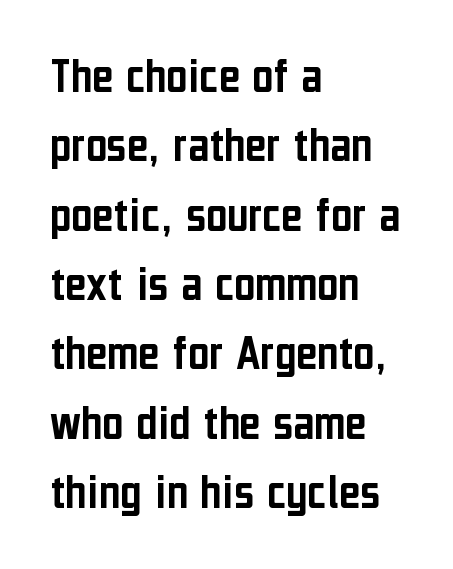
Q: Is the text italic (slanted)? A: No, it is upright.
Q: Is the typeface a serif or a sans-serif typeface? A: Sans-serif.
Q: Is the text underlined? A: No.
Q: How is the paragraph aligned? A: Left-aligned.
Q: Is the spacing between letters normal or unusually wide? A: Normal.
Q: Is the spacing between lines tight, normal or loose? A: Normal.
Q: Width (condensed, normal, or wide)? A: Condensed.
Q: Stroke contrast? A: Low.
Q: x-height? A: Medium.
Q: Monospaced? A: No.
